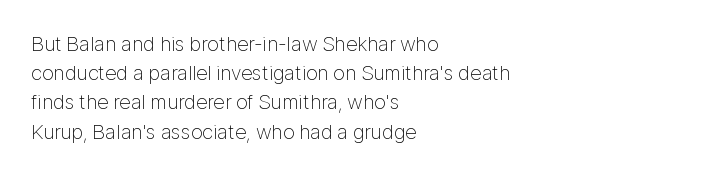
The image shows 21 px text type, upright; set left-aligned, normal line spacing (1.39x), normal letter spacing, not underlined.
